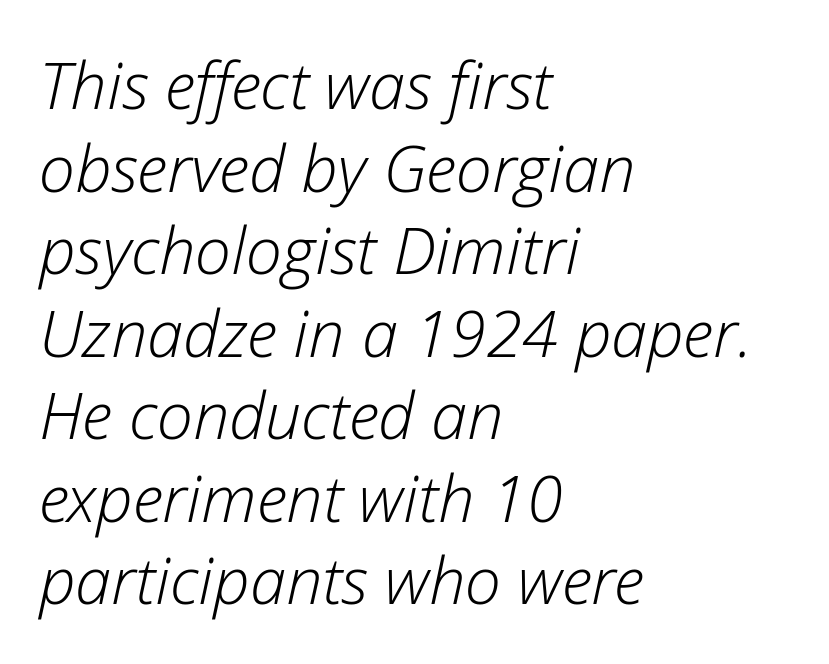
The image shows 65 px light type, italic (leaning right); set left-aligned, normal line spacing (1.27x), normal letter spacing, not underlined; low stroke contrast and a medium x-height.
